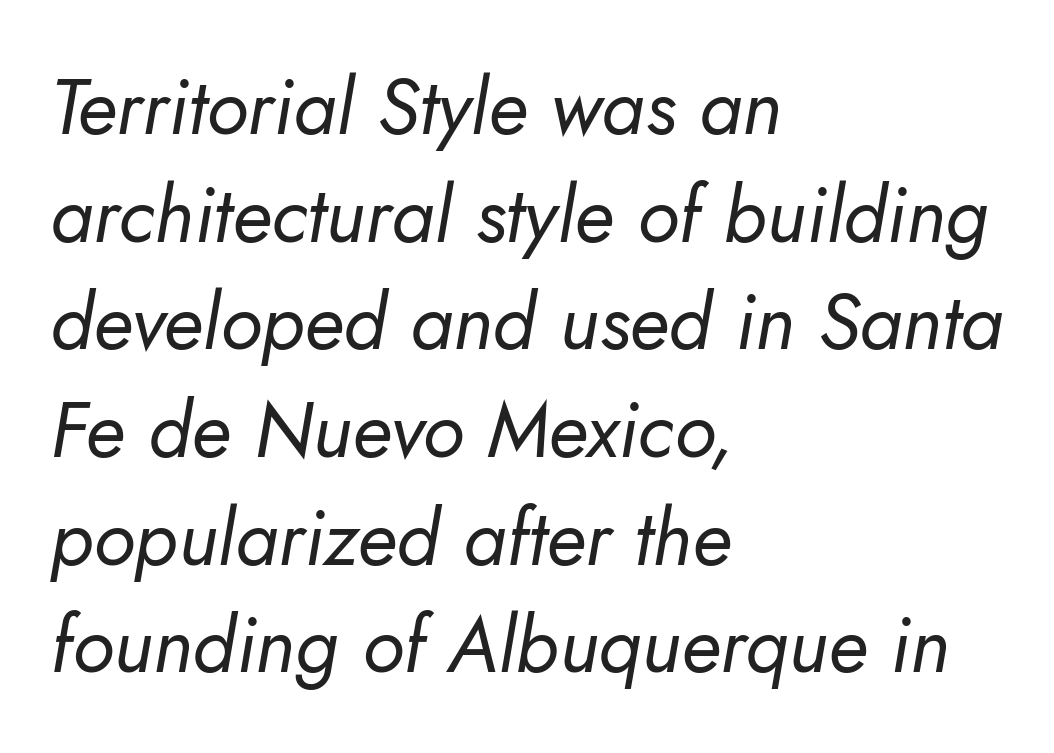
{"italic": "yes", "lean": "right", "slant_degrees": 10, "bold": "no", "weight": "regular", "width": "normal", "stroke_contrast": "low", "x_height": "small", "monospaced": "no", "underline": "no", "align": "left", "line_spacing": "normal", "line_spacing_ratio": 1.38, "letter_spacing": "normal", "letter_spacing_em": 0.0, "glyph_px": 78}
